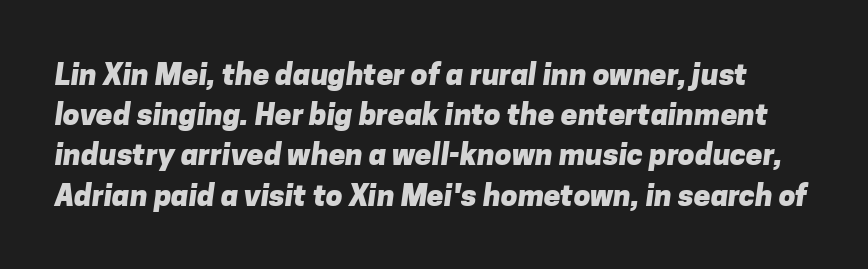
The image shows 30 px heavy sans-serif type; set normal line spacing (1.34x), normal letter spacing, not underlined; low stroke contrast and a medium x-height.
